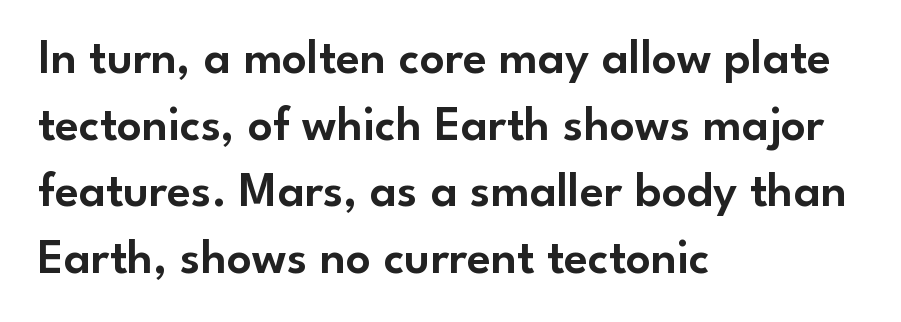
The glyphs in this specimen are sans serif. The space beneath each line is pristine and unruled. In terms of leading, this rendering sits right in the middle. The axis of the letterforms is exactly vertical.
